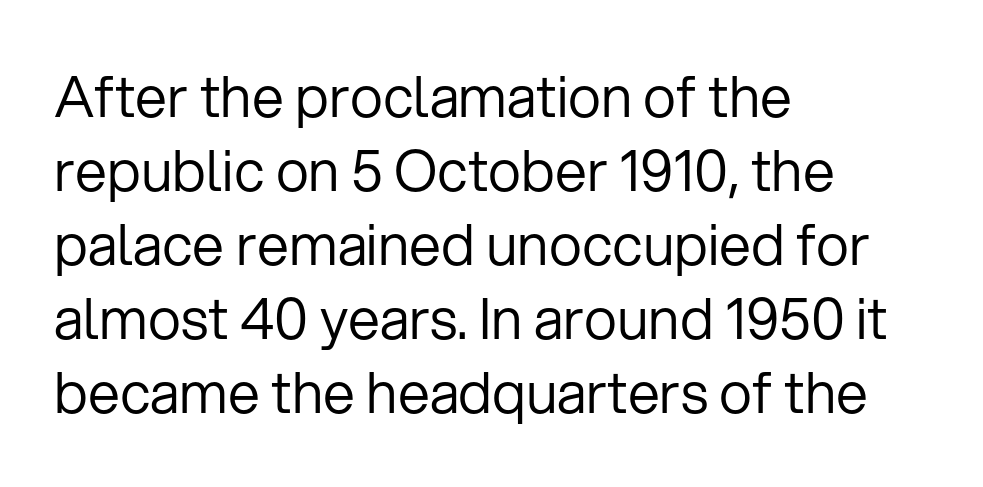
You could call the tracking neutral — neither tight nor loose. The typesetter chose a ragged-right arrangement here. Lines of text with bare space underneath. A roman cut, with each character standing at attention. Observe the absence of serifs on each vertical stroke in this sample. Do the characters align in a grid? No, the font is proportional.
